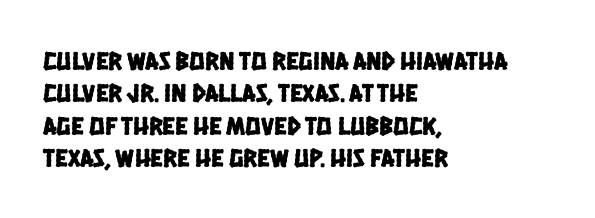
Q: Is the text underlined? A: No.
Q: How is the paragraph aligned? A: Left-aligned.
Q: Is the spacing between letters normal or unusually wide? A: Normal.
Q: Is the spacing between lines tight, normal or loose? A: Normal.
